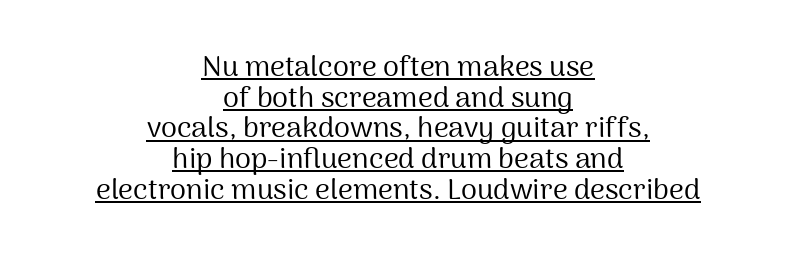
The image shows 29 px regular-weight sans-serif type, upright; set centered, tight line spacing (1.06x), normal letter spacing, underlined; medium stroke contrast and a medium x-height.
